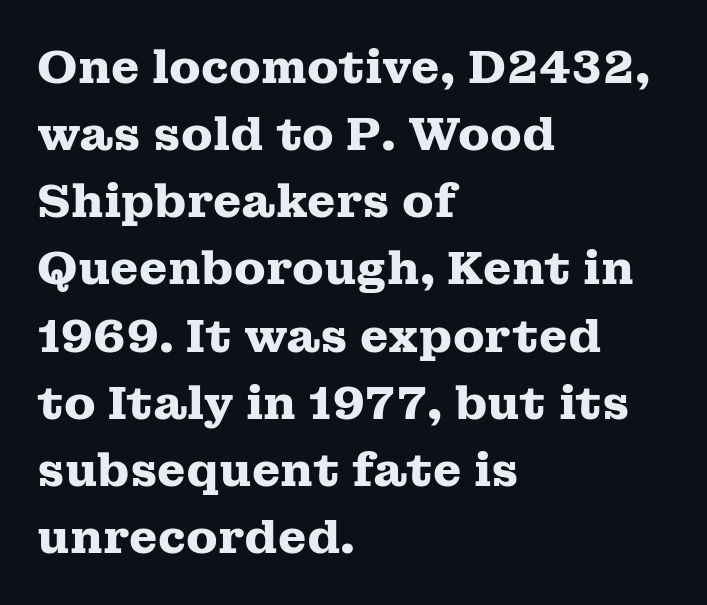
The image shows 46 px heavy, wide serif type, upright; set left-aligned, normal line spacing (1.46x), normal letter spacing, not underlined; medium stroke contrast and a medium x-height.
